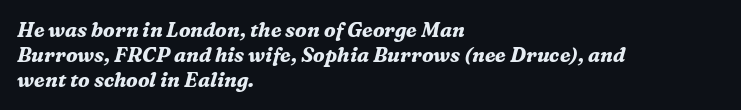
Q: Is the text bold? A: Yes.
Q: Is the text italic (slanted)? A: Yes, it leans right by about 16 degrees.
Q: Is the text underlined? A: No.
Q: How is the paragraph aligned? A: Left-aligned.
Q: Is the spacing between letters normal or unusually wide? A: Normal.
